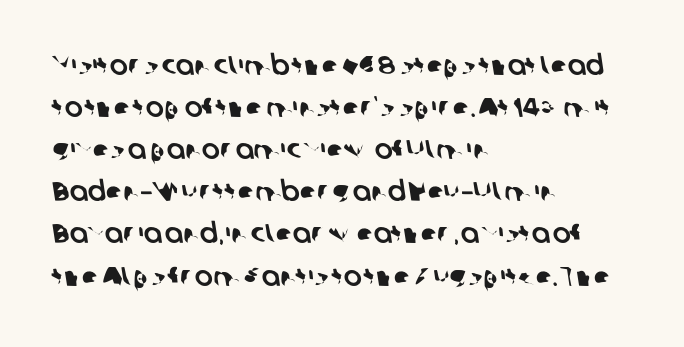
{"underline": "no", "align": "left", "line_spacing": "normal", "line_spacing_ratio": 1.56, "letter_spacing": "normal", "letter_spacing_em": 0.0, "glyph_px": 27}
